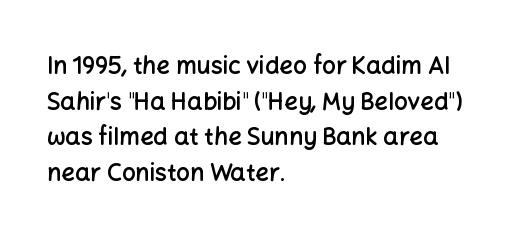
Q: Is the text bold? A: Semi-bold.
Q: Is the text italic (slanted)? A: No, it is upright.
Q: Is the text underlined? A: No.
Q: How is the paragraph aligned? A: Left-aligned.
Q: Is the spacing between letters normal or unusually wide? A: Normal.
Q: Is the spacing between lines tight, normal or loose? A: Normal.
